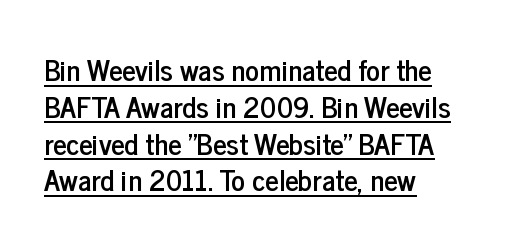
This block has exactly the height ordinary leading produces. No italicization has been applied; the sample stays upright. In CSS terms this would be text-align: left. In terms of letterspacing, this is plain default setting.
